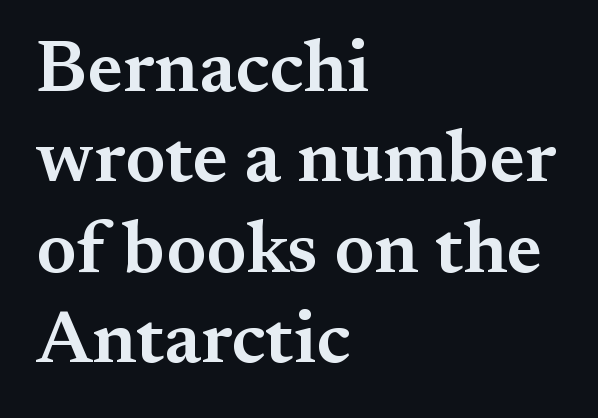
The image shows 74 px semibold serif type, upright; set left-aligned, line spacing 1.22x, normal letter spacing, not underlined; medium stroke contrast and a small x-height.
